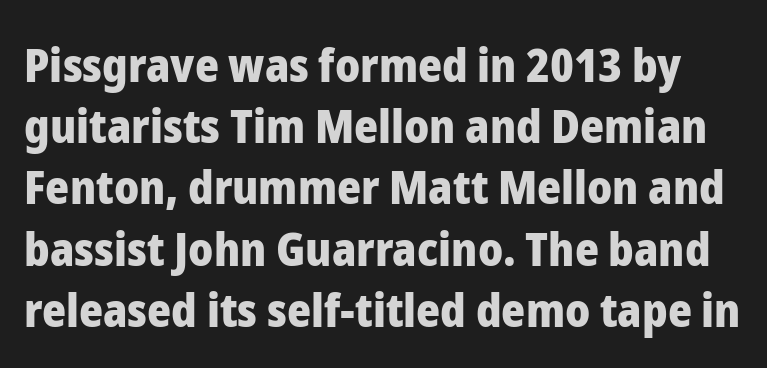
Q: Is the text bold? A: Yes.
Q: Is the text italic (slanted)? A: No, it is upright.
Q: Is the typeface a serif or a sans-serif typeface? A: Sans-serif.
Q: Is the text underlined? A: No.
Q: Is the spacing between letters normal or unusually wide? A: Normal.
Q: Is the spacing between lines tight, normal or loose? A: Normal.
Q: Width (condensed, normal, or wide)? A: Normal.
Q: Stroke contrast? A: Low.
Q: x-height? A: Medium.
Q: Monospaced? A: No.
